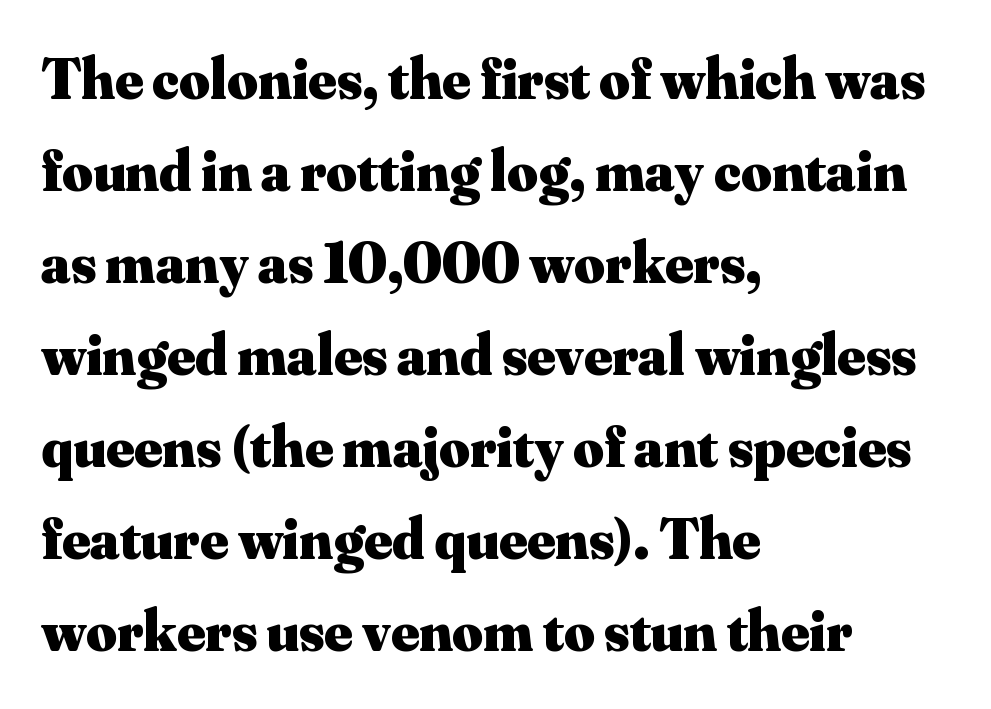
Q: Is the text bold? A: Yes.
Q: Is the text italic (slanted)? A: No, it is upright.
Q: Is the typeface a serif or a sans-serif typeface? A: Serif.
Q: Is the text underlined? A: No.
Q: How is the paragraph aligned? A: Left-aligned.
Q: Is the spacing between letters normal or unusually wide? A: Normal.
Q: Is the spacing between lines tight, normal or loose? A: Normal.
Q: Width (condensed, normal, or wide)? A: Normal.
Q: Stroke contrast? A: Medium.
Q: x-height? A: Small.
Q: Monospaced? A: No.
